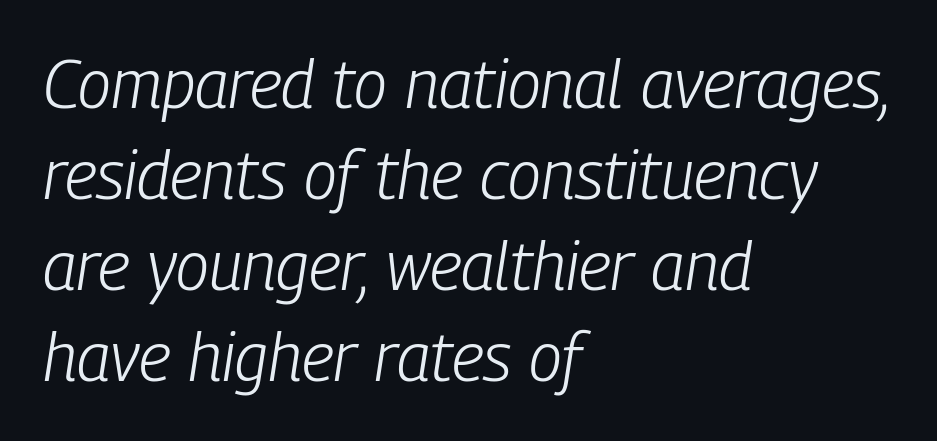
Words float on clear page, feet unadorned. How are the letters spaced? Ordinarily, with no added tracking. The rendering applies a slant to the glyphs. The ragged edge is on the right, which tells us the setting is flush left. The face looks like a standard text weight, possibly lighter. A typesetter would call this leading conventional body-copy spacing.
